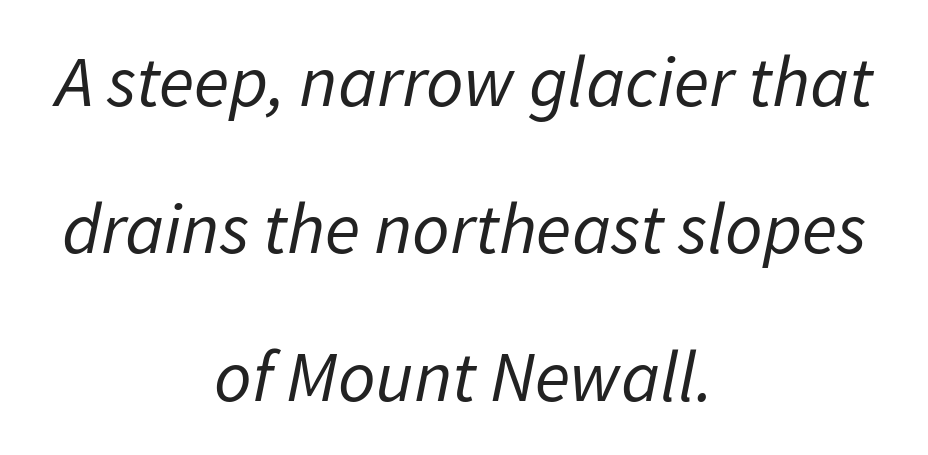
{"italic": "yes", "lean": "right", "slant_degrees": 11, "bold": "no", "weight": "regular", "width": "normal", "stroke_contrast": "low", "x_height": "medium", "monospaced": "no", "underline": "no", "align": "center", "line_spacing": "loose", "line_spacing_ratio": 2.02, "letter_spacing": "normal", "letter_spacing_em": 0.0, "glyph_px": 73}
